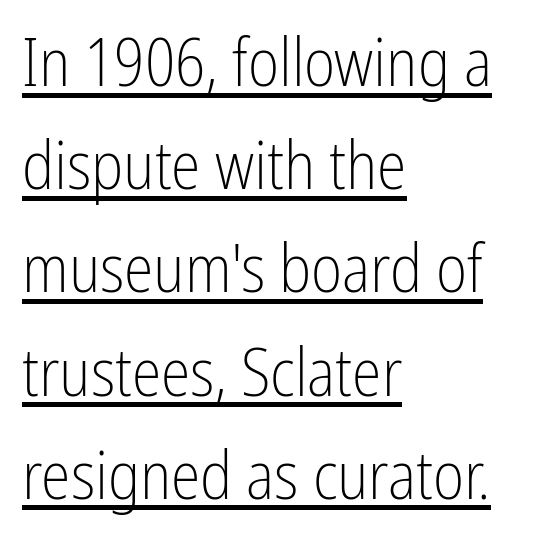
The image shows 67 px light, condensed sans-serif type, upright; set left-aligned, normal line spacing (1.54x), normal letter spacing, underlined; low stroke contrast and a medium x-height.
